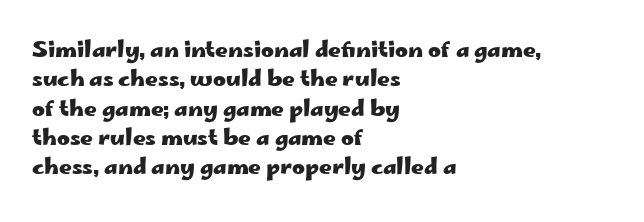
Every character sits straight up, as roman type does. Visually the block forms a straight wall on the left and a jagged coastline on the right. I'd describe the lettering as bold — thick and assertive. Unmarked baselines from the first word to the last.
